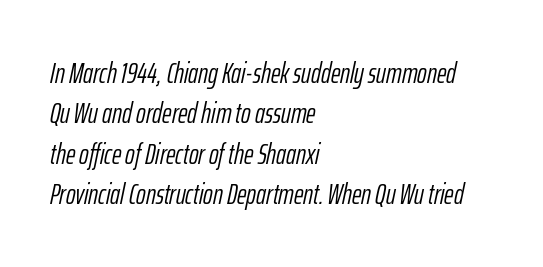
Q: Is the text bold? A: No.
Q: Is the text italic (slanted)? A: Yes, it leans right by about 12 degrees.
Q: Is the text underlined? A: No.
Q: How is the paragraph aligned? A: Left-aligned.
Q: Is the spacing between letters normal or unusually wide? A: Normal.
Q: Is the spacing between lines tight, normal or loose? A: Normal.
Q: Width (condensed, normal, or wide)? A: Condensed.
Q: Stroke contrast? A: Low.
Q: x-height? A: Medium.
Q: Monospaced? A: No.
